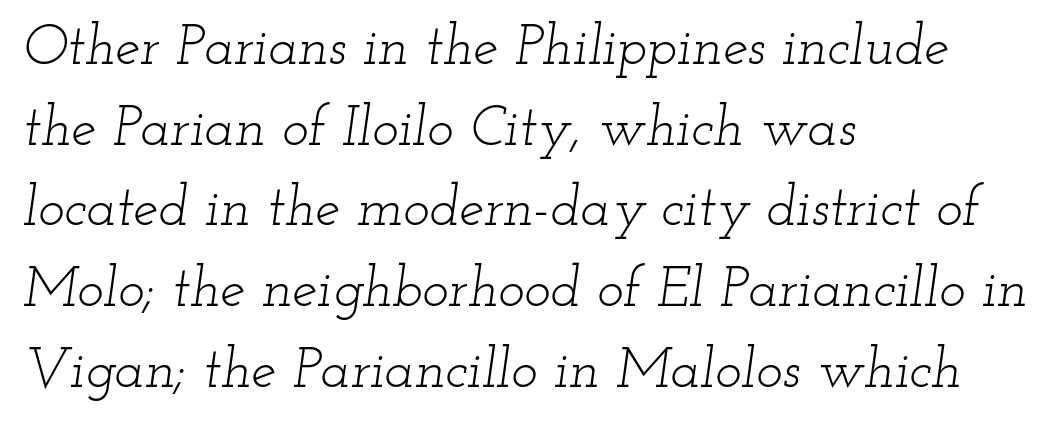
The image shows 56 px light, wide serif type, italic (leaning right); set left-aligned, normal line spacing (1.44x), normal letter spacing, not underlined; low stroke contrast and a small x-height.
